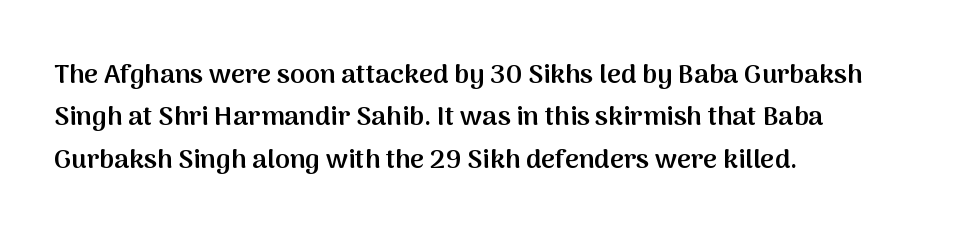
{"italic": "no", "bold": "semi", "underline": "no", "align": "left", "line_spacing": "normal", "line_spacing_ratio": 1.57, "letter_spacing": "normal", "letter_spacing_em": 0.0, "glyph_px": 27}
